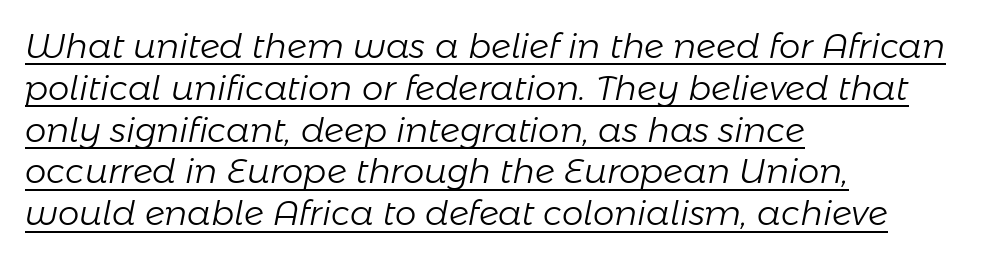
{"italic": "yes", "lean": "right", "slant_degrees": 11, "bold": "no", "weight": "light", "width": "normal", "stroke_contrast": "low", "x_height": "medium", "monospaced": "no", "underline": "yes", "align": "left", "line_spacing_ratio": 1.23, "letter_spacing": "normal", "letter_spacing_em": 0.0, "glyph_px": 34}
